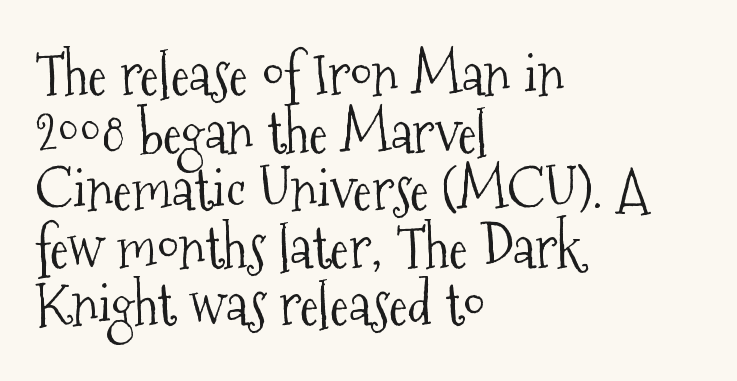
In terms of posture, this sample is upright. The strip under each line holds only bare page. A student would call this left alignment; a typographer would say flush left, rag right. Small tapered or slab feet sit at the stroke ends, so this counts as serif.
